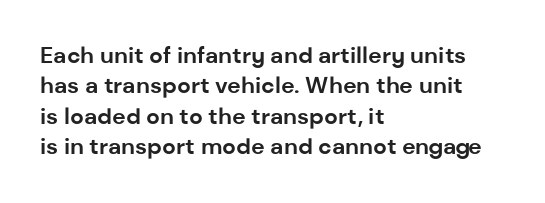
{"italic": "no", "bold": "yes", "underline": "no", "align": "left", "line_spacing": "normal", "line_spacing_ratio": 1.32, "letter_spacing": "normal", "letter_spacing_em": 0.0, "glyph_px": 23}
